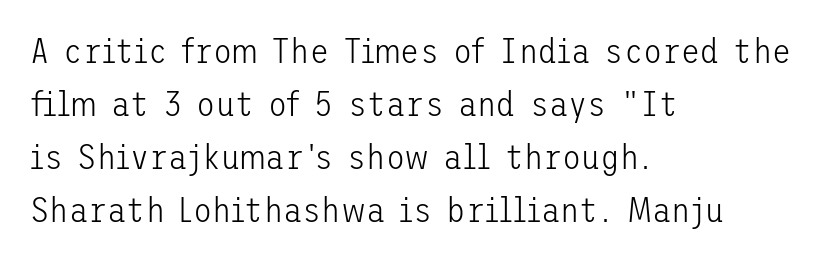
The image shows 35 px light sans-serif type, upright; set left-aligned, normal line spacing (1.51x), normal letter spacing, not underlined; low stroke contrast and a medium x-height.
